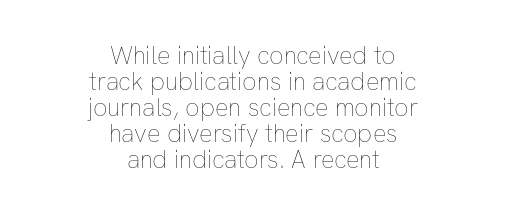
Every stem runs plumb, perpendicular to the baseline. Weight class: somewhere from thin through regular. You could barely slide anything between these rows. Each word holds together tightly as a unit, with standard inter-letter gaps. The typesetter chose a symmetrical, centered arrangement here. Any mark beneath the type? The region is blank.
